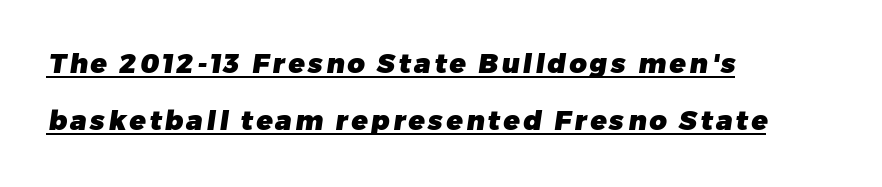
{"bold": "yes", "underline": "yes", "align": "left", "line_spacing": "loose", "line_spacing_ratio": 2.12, "glyph_px": 27}
